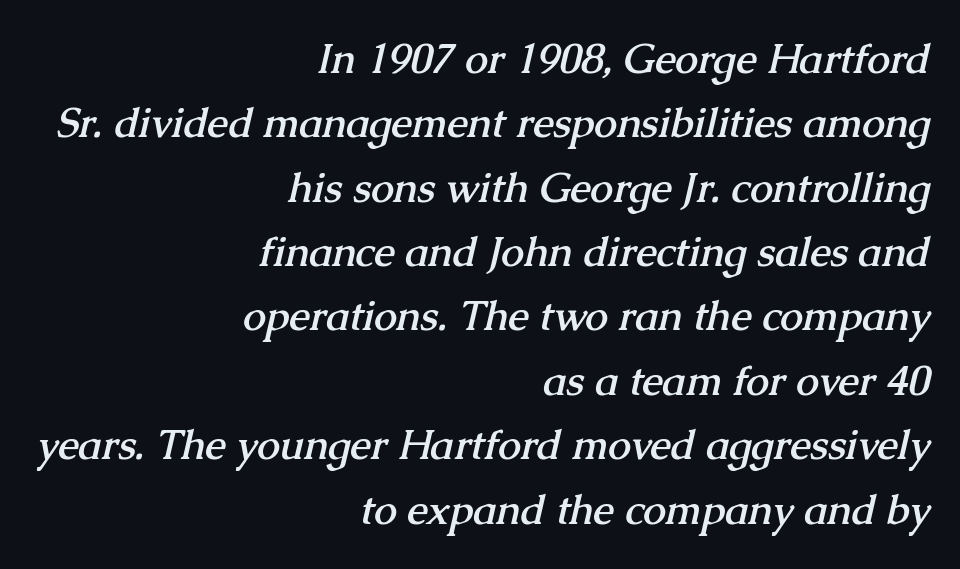
Q: Is the text bold? A: Yes.
Q: Is the typeface a serif or a sans-serif typeface? A: Serif.
Q: Is the text underlined? A: No.
Q: How is the paragraph aligned? A: Right-aligned.
Q: Is the spacing between letters normal or unusually wide? A: Normal.
Q: Is the spacing between lines tight, normal or loose? A: Normal.
Q: Width (condensed, normal, or wide)? A: Normal.
Q: Stroke contrast? A: Medium.
Q: x-height? A: Medium.
Q: Monospaced? A: No.
